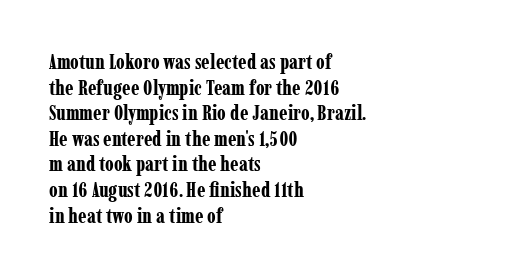
Q: Is the text bold? A: Yes.
Q: Is the text italic (slanted)? A: No, it is upright.
Q: Is the text underlined? A: No.
Q: How is the paragraph aligned? A: Left-aligned.
Q: Is the spacing between letters normal or unusually wide? A: Normal.
